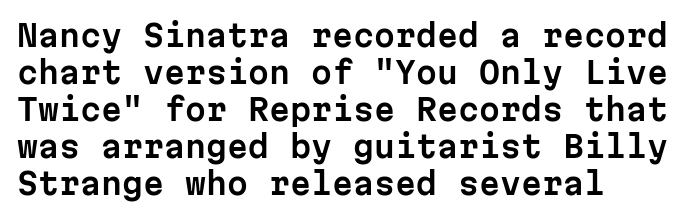
Q: Is the text italic (slanted)? A: No, it is upright.
Q: Is the typeface a serif or a sans-serif typeface? A: Sans-serif.
Q: Is the text underlined? A: No.
Q: How is the paragraph aligned? A: Left-aligned.
Q: Is the spacing between letters normal or unusually wide? A: Normal.
Q: Width (condensed, normal, or wide)? A: Normal.
Q: Stroke contrast? A: Low.
Q: x-height? A: Medium.
Q: Monospaced? A: Yes.
